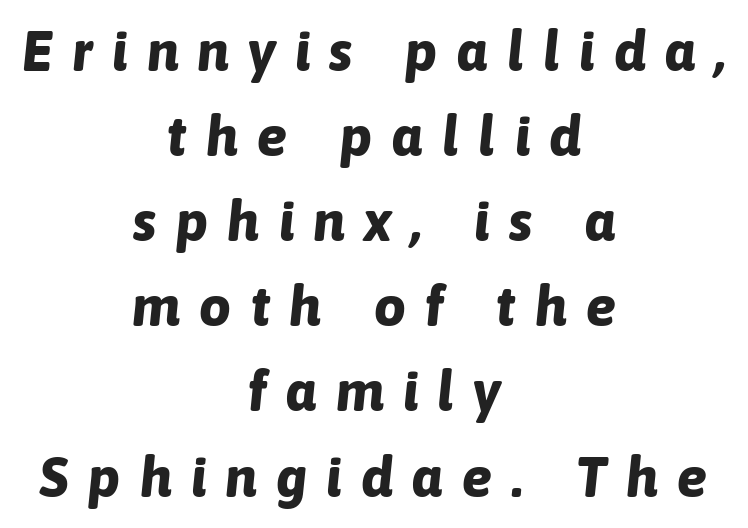
{"italic": "yes", "lean": "right", "slant_degrees": 6, "bold": "yes", "weight": "bold", "width": "normal", "stroke_contrast": "low", "x_height": "medium", "monospaced": "no", "underline": "no", "align": "center", "line_spacing": "normal", "line_spacing_ratio": 1.52, "letter_spacing": "wide", "letter_spacing_em": 0.35, "glyph_px": 56}
